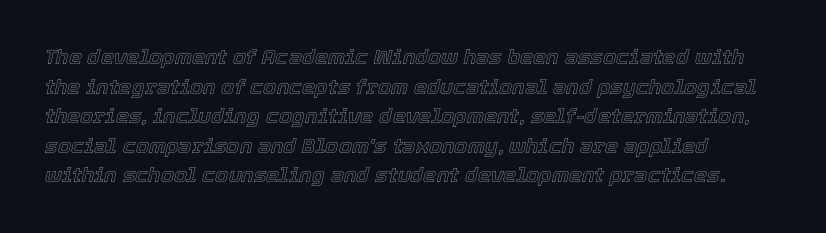
The image shows 21 px text type, italic (leaning right); set normal line spacing (1.41x), normal letter spacing, not underlined.
